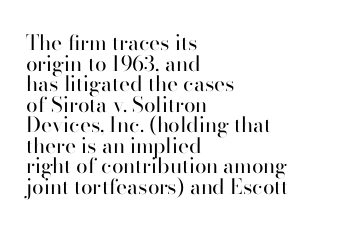
Underline: absent. Inter-character spacing is left at the font's built-in metrics. Rows of type sit shoulder to shoulder in the vertical direction. Compared with a typical body face, this is equally light or lighter still. The text block is weighted toward the left margin, trailing off unevenly rightward.
